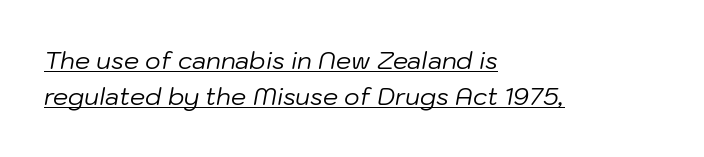
The image shows 24 px text type, italic (leaning right); set left-aligned, normal line spacing (1.51x), normal letter spacing, underlined.
